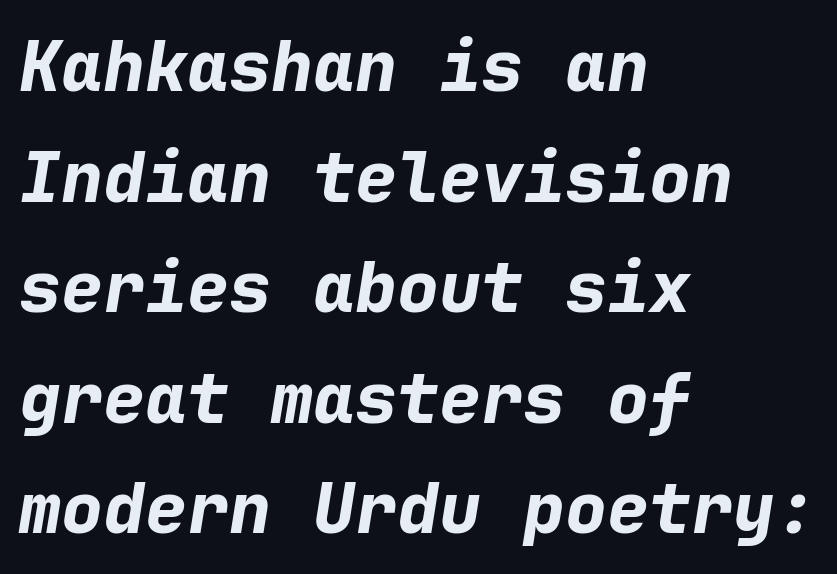
{"italic": "yes", "lean": "right", "slant_degrees": 9, "bold": "yes", "weight": "bold", "width": "normal", "stroke_contrast": "low", "x_height": "medium", "monospaced": "yes", "underline": "no", "align": "left", "line_spacing": "normal", "line_spacing_ratio": 1.58, "letter_spacing": "normal", "letter_spacing_em": 0.0, "glyph_px": 70}
